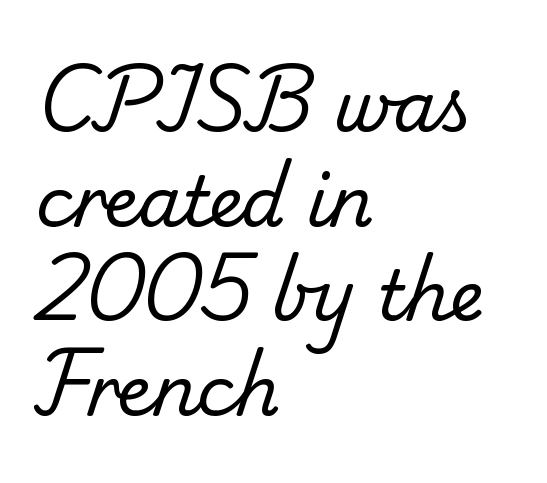
The characters are drawn with everyday or finer stroke widths. Regarding leading, the lines here are spaced in the standard way. The setting favours the left margin, as ordinary paragraphs usually do. Observe the ordinary spacing: letters are neighbours, not strangers.
